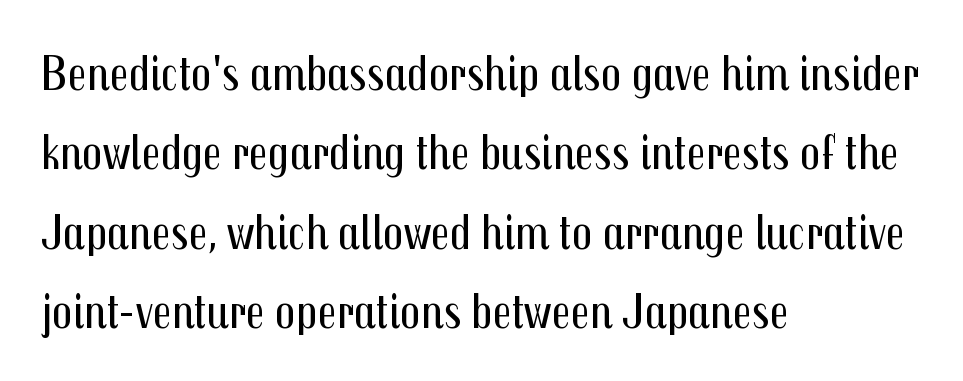
Q: Is the text bold? A: No.
Q: Is the text italic (slanted)? A: No, it is upright.
Q: Is the typeface a serif or a sans-serif typeface? A: Sans-serif.
Q: Is the text underlined? A: No.
Q: How is the paragraph aligned? A: Left-aligned.
Q: Is the spacing between letters normal or unusually wide? A: Normal.
Q: Is the spacing between lines tight, normal or loose? A: Normal.
Q: Width (condensed, normal, or wide)? A: Condensed.
Q: Stroke contrast? A: Medium.
Q: x-height? A: Medium.
Q: Monospaced? A: No.
